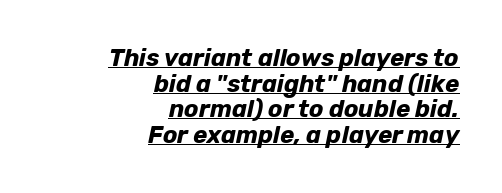
The leading is snug, giving the passage a crowded texture. The passage shown has conventional tracking throughout. Like a heading marked for emphasis, these lines bear an underscore. Which margin do the lines hug? The right one — the left edge is uneven. Stroke thickness is high; the sample reads as a true bold.
